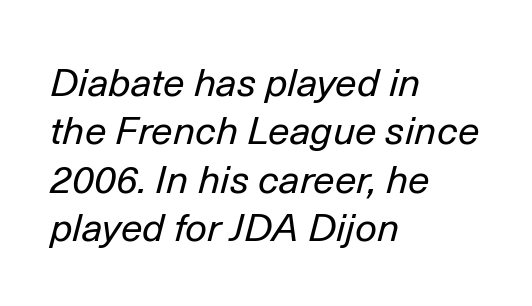
The image shows 39 px regular-weight type, italic (leaning right); set left-aligned, line spacing 1.24x, normal letter spacing, not underlined; low stroke contrast and a medium x-height.
